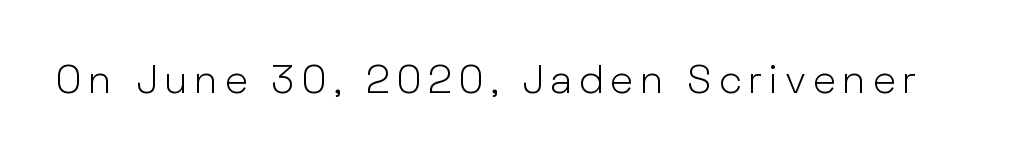
The image shows 40 px light sans-serif type, upright; set not underlined; low stroke contrast and a medium x-height.
